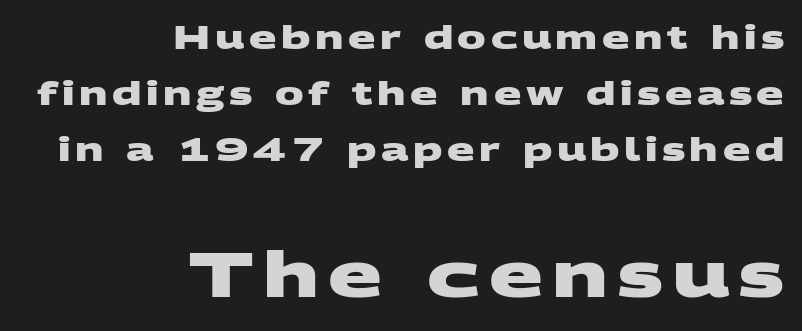
Every row of glyphs terminates at an identical x-position on the right. The strokes are fattened all the way to bold. Descender tails drop into unmarked territory. The designer gave the closing block more size than the opening block. Do the characters align in a grid? No, the font is proportional.
